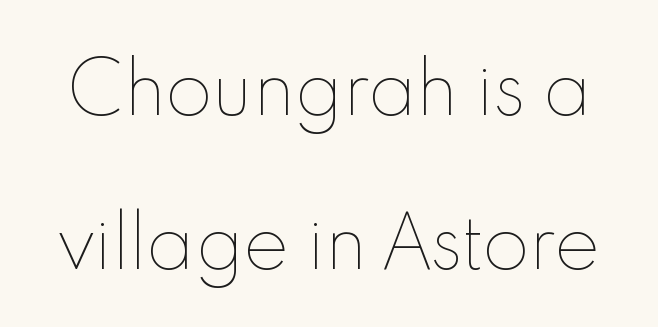
The rendering keeps characters at their native spacing. Type without underlining. Think of a printed novel: that variable character pitch is what you see here. When letters stand straight like this, we call the style roman or upright. Summary of weight: not heavy and not bold. Compared with typical paragraphs, the rows here are farther apart.
